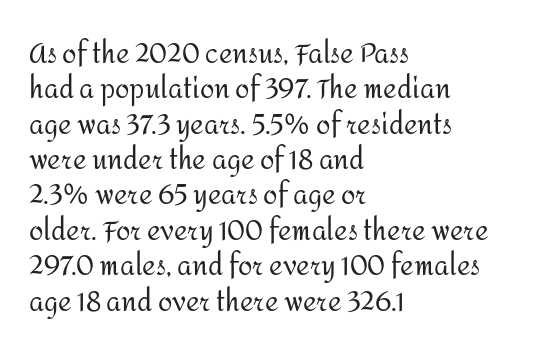
{"italic": "no", "bold": "no", "underline": "no", "align": "left", "line_spacing": "normal", "line_spacing_ratio": 1.36, "letter_spacing": "normal", "letter_spacing_em": 0.0, "glyph_px": 26}
